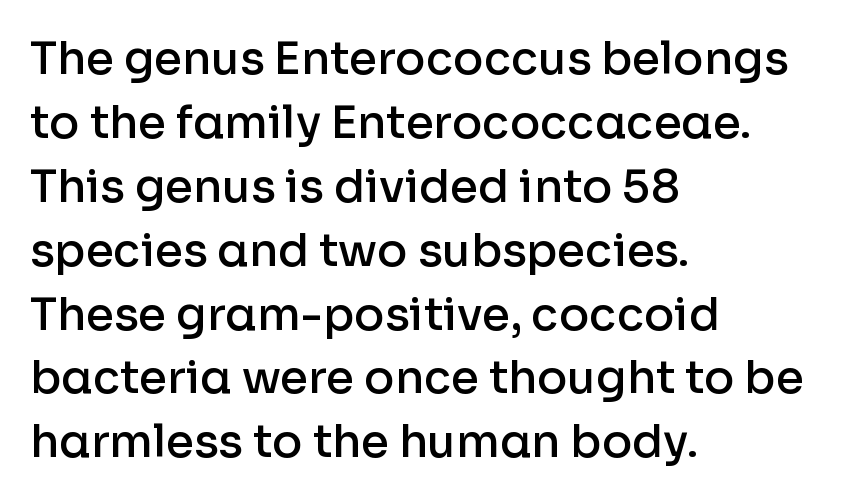
The image shows 45 px semibold sans-serif type, upright; set left-aligned, normal line spacing (1.42x), normal letter spacing, not underlined; low stroke contrast and a medium x-height.
